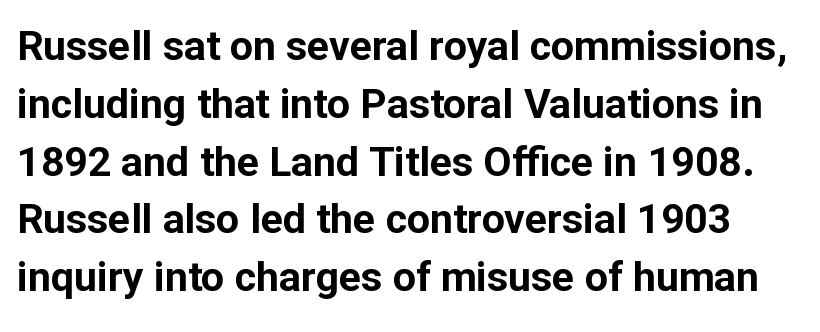
The image shows 41 px bold sans-serif type, upright; set normal line spacing (1.41x), normal letter spacing, not underlined; low stroke contrast and a medium x-height.
